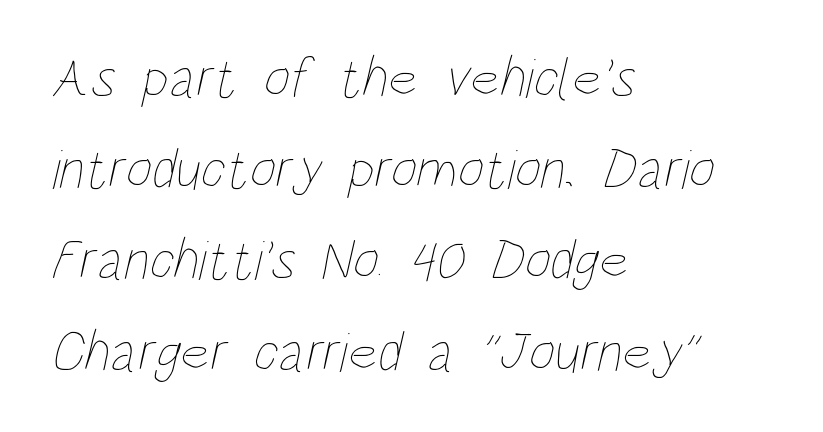
The image shows 57 px thin, condensed type; set left-aligned, normal line spacing (1.6x), normal letter spacing, not underlined; low stroke contrast and a large x-height.
